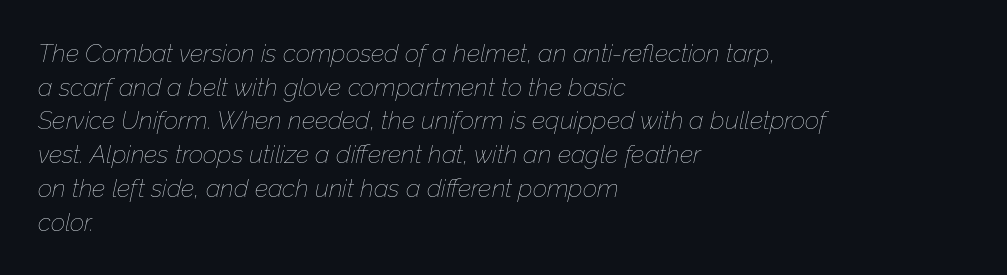
Typeset ragged right — the left edge is the straight one. Reading down the column, the eye jumps a familiar distance to each next line. Letters have the restrained weight of plain body copy at most. Honestly, the letter spacing is just normal — you wouldn't notice it. Clear beneath every line of the passage.
